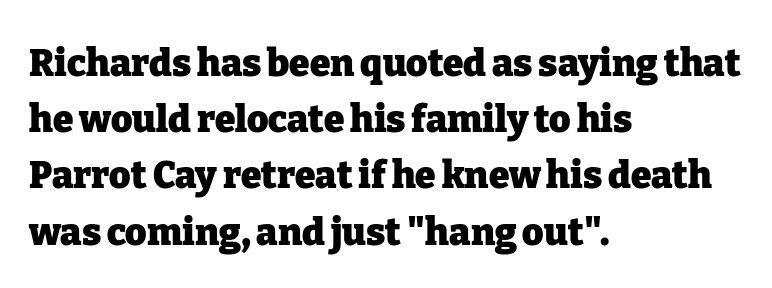
The passage shown is typed in a proportional face where columns would drift. Set as a true bold cut, around the 700 mark. The horizontal fit of the characters is conventional and even. The typography opts for an upright posture over an oblique one.
